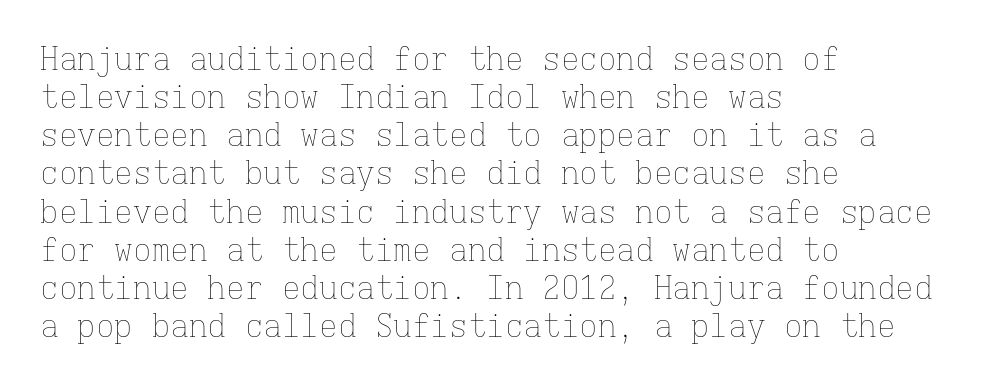
Q: Is the text bold? A: No.
Q: Is the text italic (slanted)? A: No, it is upright.
Q: Is the text underlined? A: No.
Q: How is the paragraph aligned? A: Left-aligned.
Q: Is the spacing between letters normal or unusually wide? A: Normal.
Q: Width (condensed, normal, or wide)? A: Normal.
Q: Stroke contrast? A: Low.
Q: x-height? A: Medium.
Q: Monospaced? A: Yes.
